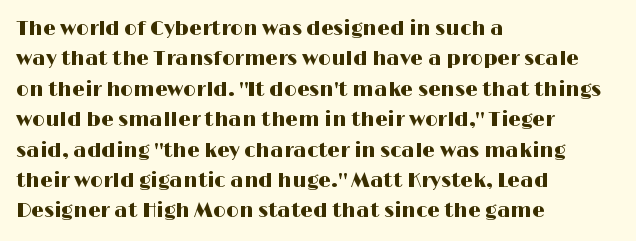
The image shows 20 px text type, upright; set left-aligned, normal line spacing (1.52x), normal letter spacing, not underlined.
